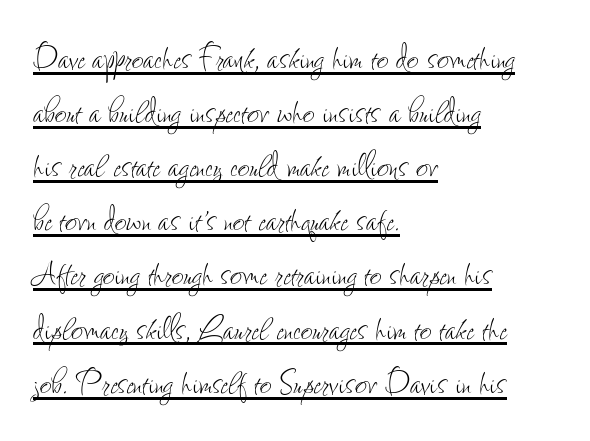
{"bold": "no", "weight": "thin", "width": "condensed", "stroke_contrast": "low", "x_height": "small", "monospaced": "no", "underline": "yes", "align": "left", "line_spacing": "normal", "line_spacing_ratio": 1.32, "letter_spacing": "normal", "letter_spacing_em": 0.0, "glyph_px": 41}
